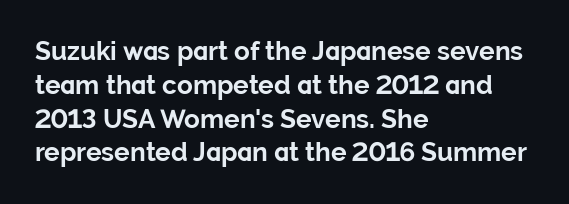
The image shows 26 px bold type, upright; set left-aligned, normal line spacing (1.3x), normal letter spacing, not underlined.
